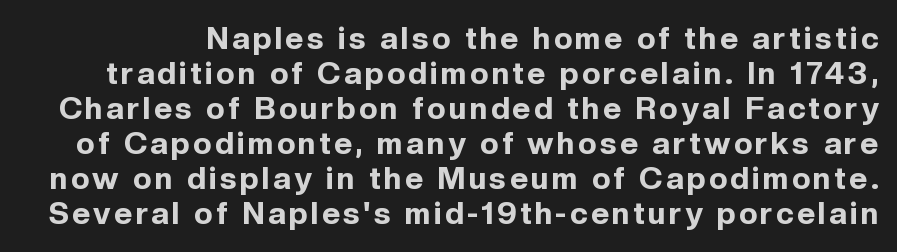
Do the letters lean? They stand straight. Character widths vary here, with narrow letters taking less room than wide ones. The letters are bold, with thick, heavy strokes. Serif or sans? Sans — the stroke terminals are bare. The lines are packed closely together with very little leading. Anything drawn beneath the words? Only blank space.
